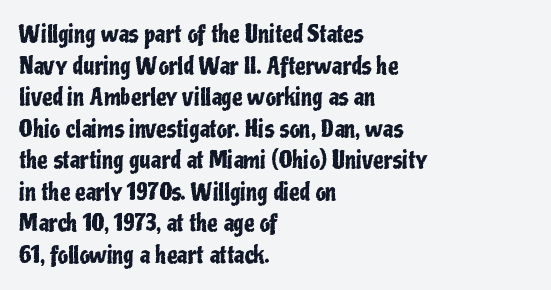
The image shows 23 px text type, upright; set left-aligned, normal line spacing (1.37x), normal letter spacing, not underlined.
